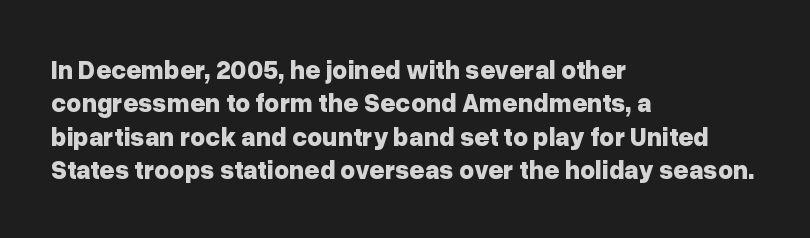
The image shows 26 px bold type, upright; set left-aligned, normal line spacing (1.28x), normal letter spacing, not underlined.
